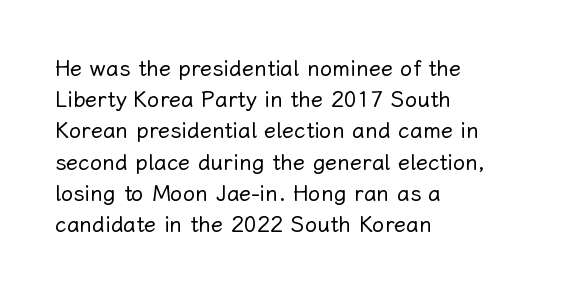
{"italic": "no", "bold": "no", "underline": "no", "align": "left", "line_spacing": "normal", "line_spacing_ratio": 1.42, "letter_spacing": "normal", "letter_spacing_em": 0.0, "glyph_px": 22}
